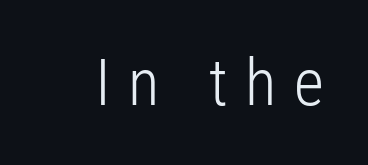
Q: Is the text bold? A: No.
Q: Is the text italic (slanted)? A: No, it is upright.
Q: Is the typeface a serif or a sans-serif typeface? A: Sans-serif.
Q: Is the text underlined? A: No.
Q: Is the spacing between letters normal or unusually wide? A: Unusually wide.
Q: Width (condensed, normal, or wide)? A: Condensed.
Q: Stroke contrast? A: Low.
Q: x-height? A: Medium.
Q: Monospaced? A: No.
